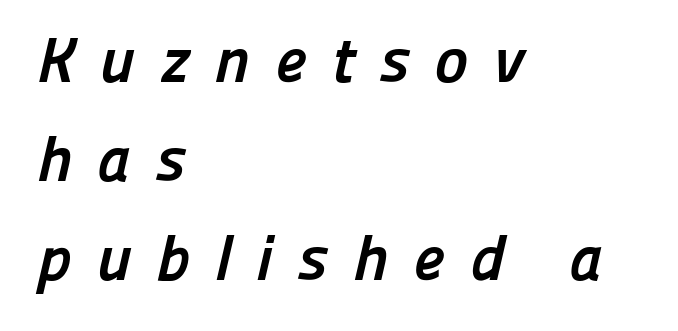
Q: Is the text bold? A: Yes.
Q: Is the typeface a serif or a sans-serif typeface? A: Sans-serif.
Q: Is the text underlined? A: No.
Q: How is the paragraph aligned? A: Left-aligned.
Q: Is the spacing between letters normal or unusually wide? A: Unusually wide.
Q: Is the spacing between lines tight, normal or loose? A: Normal.
Q: Width (condensed, normal, or wide)? A: Normal.
Q: Stroke contrast? A: Low.
Q: x-height? A: Medium.
Q: Monospaced? A: No.
